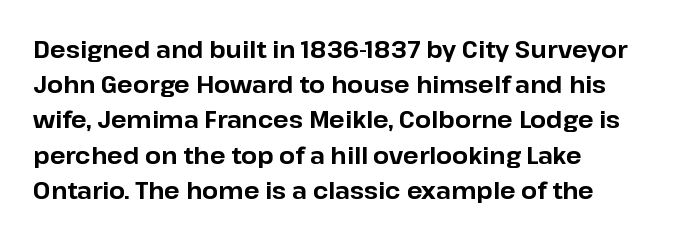
Each new line begins a customary step beneath the previous one. This rendering leaves character spacing at its baseline value. The lettering stays uniformly vertical, giving the passage a roman look. This rendering features lettering with no underline. A student would call this left alignment; a typographer would say flush left, rag right. Is the type bold? Yes — the strokes are clearly thick and heavy.
